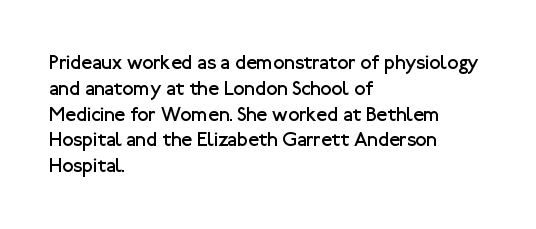
Q: Is the text bold? A: No.
Q: Is the text italic (slanted)? A: No, it is upright.
Q: Is the text underlined? A: No.
Q: How is the paragraph aligned? A: Left-aligned.
Q: Is the spacing between letters normal or unusually wide? A: Normal.
Q: Is the spacing between lines tight, normal or loose? A: Normal.
